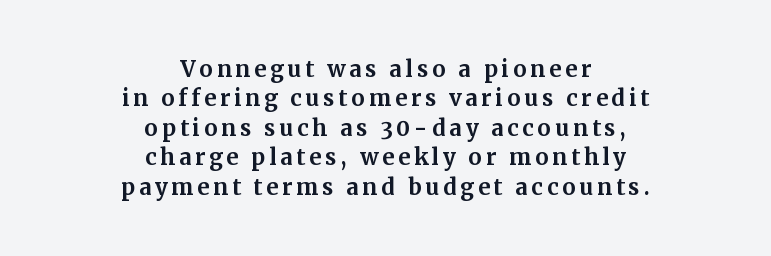
Q: Is the text bold? A: Yes.
Q: Is the text italic (slanted)? A: No, it is upright.
Q: Is the text underlined? A: No.
Q: How is the paragraph aligned? A: Centered.
Q: Is the spacing between lines tight, normal or loose? A: Normal.
